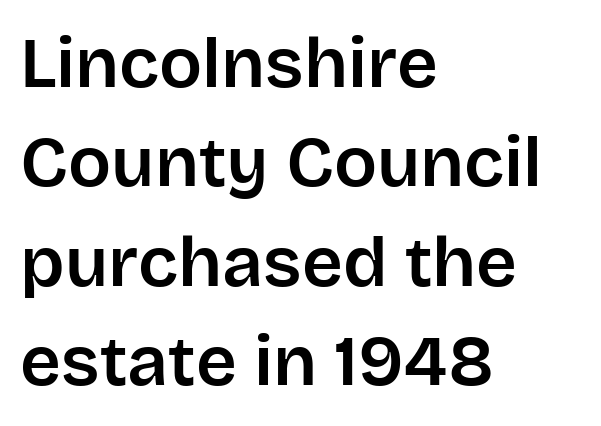
{"serif": "no", "italic": "no", "width": "normal", "stroke_contrast": "low", "x_height": "large", "monospaced": "no", "underline": "no", "align": "left", "line_spacing": "normal", "line_spacing_ratio": 1.4, "letter_spacing": "normal", "letter_spacing_em": 0.0, "glyph_px": 71}
